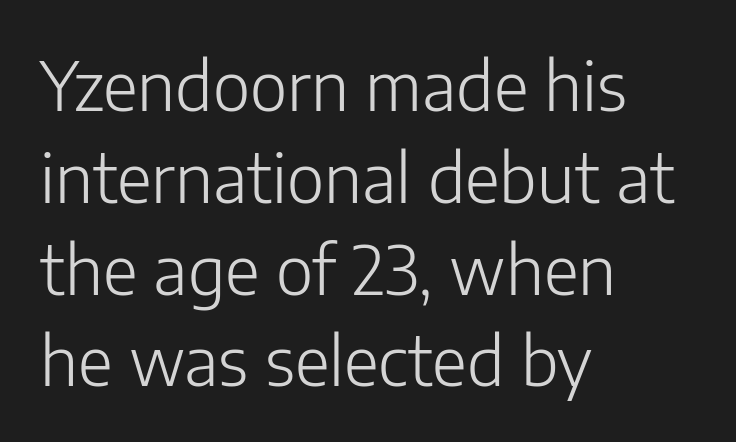
Q: Is the text bold? A: No.
Q: Is the text italic (slanted)? A: No, it is upright.
Q: Is the typeface a serif or a sans-serif typeface? A: Sans-serif.
Q: Is the text underlined? A: No.
Q: How is the paragraph aligned? A: Left-aligned.
Q: Is the spacing between letters normal or unusually wide? A: Normal.
Q: Is the spacing between lines tight, normal or loose? A: Normal.
Q: Width (condensed, normal, or wide)? A: Normal.
Q: Stroke contrast? A: Low.
Q: x-height? A: Medium.
Q: Monospaced? A: No.
